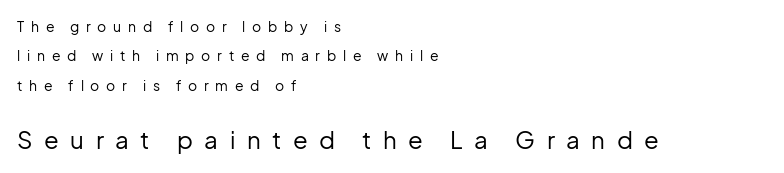
Q: Is the text bold? A: No.
Q: Is the text italic (slanted)? A: No, it is upright.
Q: Is the text underlined? A: No.
Q: How is the paragraph aligned? A: Left-aligned.
Q: Is the spacing between letters normal or unusually wide? A: Unusually wide.
Q: Is the spacing between lines tight, normal or loose? A: Loose.
Q: Which block of text is set in a larger size, the first (top) or the second (bottom)? A: The second (bottom) one.
